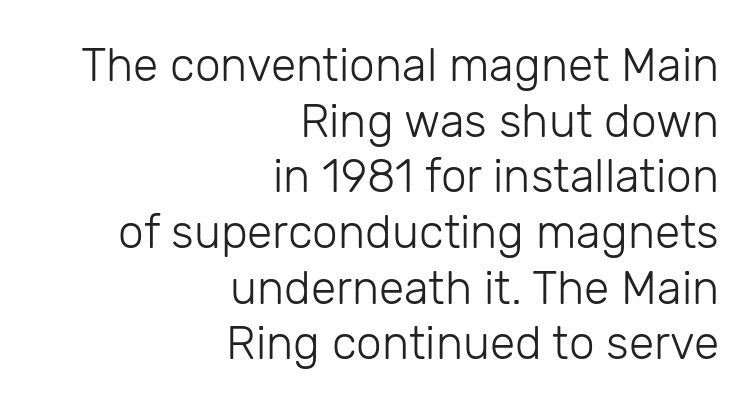
Q: Is the text bold? A: No.
Q: Is the text italic (slanted)? A: No, it is upright.
Q: Is the typeface a serif or a sans-serif typeface? A: Sans-serif.
Q: Is the text underlined? A: No.
Q: How is the paragraph aligned? A: Right-aligned.
Q: Is the spacing between letters normal or unusually wide? A: Normal.
Q: Width (condensed, normal, or wide)? A: Normal.
Q: Stroke contrast? A: Low.
Q: x-height? A: Medium.
Q: Monospaced? A: No.
